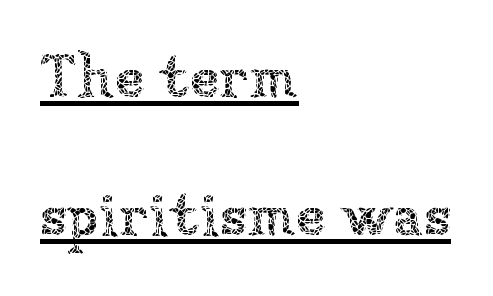
Q: Is the text bold? A: No.
Q: Is the text italic (slanted)? A: No, it is upright.
Q: Is the text underlined? A: Yes.
Q: How is the paragraph aligned? A: Left-aligned.
Q: Is the spacing between letters normal or unusually wide? A: Normal.
Q: Is the spacing between lines tight, normal or loose? A: Loose.
Q: Width (condensed, normal, or wide)? A: Normal.
Q: Stroke contrast? A: Low.
Q: x-height? A: Medium.
Q: Monospaced? A: No.
